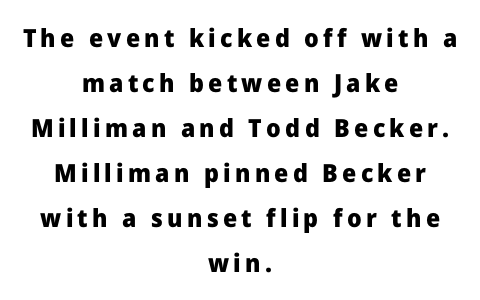
{"italic": "no", "bold": "yes", "underline": "no", "align": "center", "line_spacing_ratio": 1.8, "glyph_px": 25}
